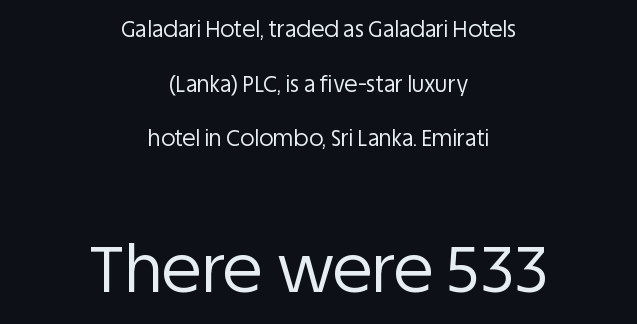
Q: Is the text bold? A: No.
Q: Is the text italic (slanted)? A: No, it is upright.
Q: Is the typeface a serif or a sans-serif typeface? A: Sans-serif.
Q: Is the text underlined? A: No.
Q: How is the paragraph aligned? A: Centered.
Q: Is the spacing between letters normal or unusually wide? A: Normal.
Q: Is the spacing between lines tight, normal or loose? A: Loose.
Q: Which block of text is set in a larger size, the first (top) or the second (bottom)? A: The second (bottom) one.
Q: Width (condensed, normal, or wide)? A: Normal.
Q: Stroke contrast? A: Low.
Q: x-height? A: Large.
Q: Monospaced? A: No.
